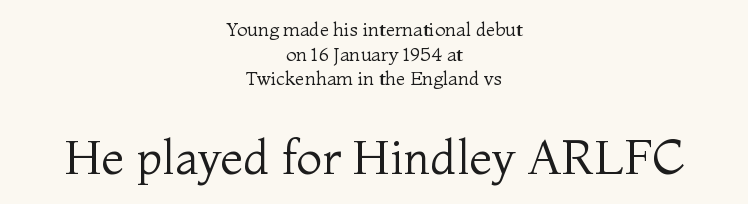
Character widths vary here, with narrow letters taking less room than wide ones. The horizontal fit of the characters is conventional and even. The passage shown begins with its smaller block and ends with its larger one. Font category for this specimen: serif.
